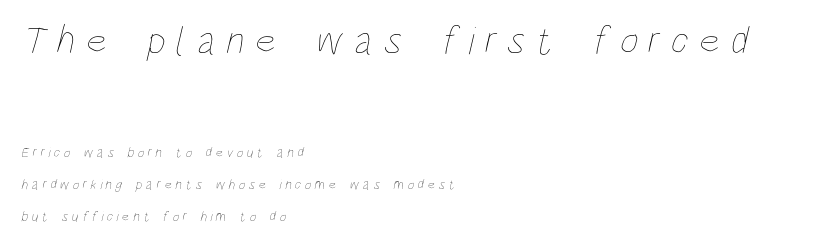
Q: Is the text bold? A: No.
Q: Is the text underlined? A: No.
Q: How is the paragraph aligned? A: Left-aligned.
Q: Is the spacing between letters normal or unusually wide? A: Unusually wide.
Q: Is the spacing between lines tight, normal or loose? A: Loose.
Q: Which block of text is set in a larger size, the first (top) or the second (bottom)? A: The first (top) one.
Q: Width (condensed, normal, or wide)? A: Condensed.
Q: Stroke contrast? A: Low.
Q: x-height? A: Large.
Q: Monospaced? A: No.
